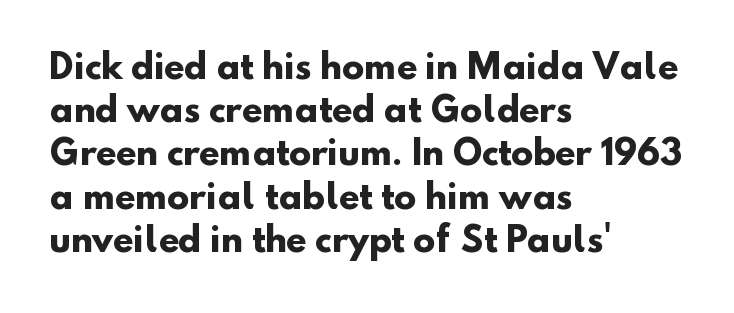
Q: Is the text bold? A: Yes.
Q: Is the typeface a serif or a sans-serif typeface? A: Sans-serif.
Q: Is the text underlined? A: No.
Q: How is the paragraph aligned? A: Left-aligned.
Q: Is the spacing between letters normal or unusually wide? A: Normal.
Q: Is the spacing between lines tight, normal or loose? A: Normal.
Q: Width (condensed, normal, or wide)? A: Normal.
Q: Stroke contrast? A: Low.
Q: x-height? A: Small.
Q: Monospaced? A: No.
